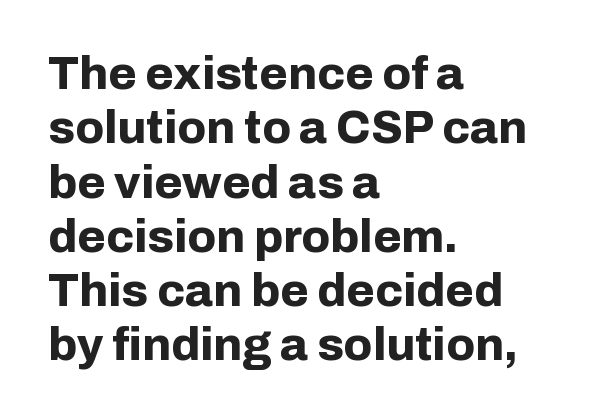
Does the copy run flush right? No — it runs flush left. Character widths vary here, with narrow letters taking less room than wide ones. Default kerning and tracking; the words read as compact shapes. You can tell from the bare stems that sans-serif type was used. The passage shown is emphatically bold. No word sits above an underline.
